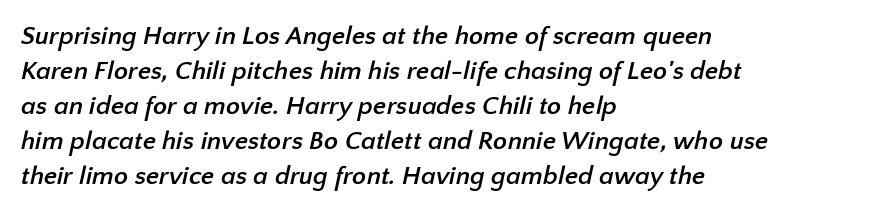
{"bold": "yes", "underline": "no", "align": "left", "line_spacing": "normal", "line_spacing_ratio": 1.35, "letter_spacing": "normal", "letter_spacing_em": 0.0, "glyph_px": 26}
